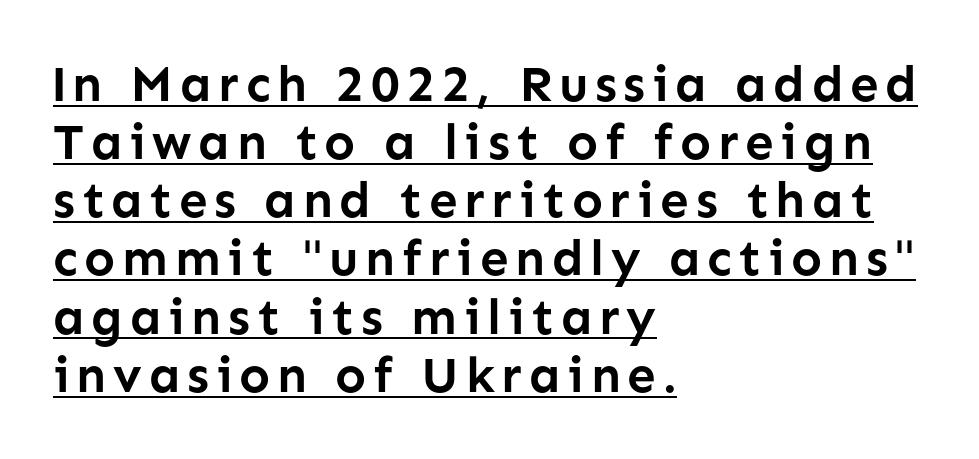
{"serif": "no", "italic": "no", "bold": "yes", "weight": "semibold", "width": "normal", "stroke_contrast": "low", "x_height": "medium", "monospaced": "no", "underline": "yes", "align": "left", "line_spacing": "tight", "line_spacing_ratio": 1.14, "glyph_px": 51}
